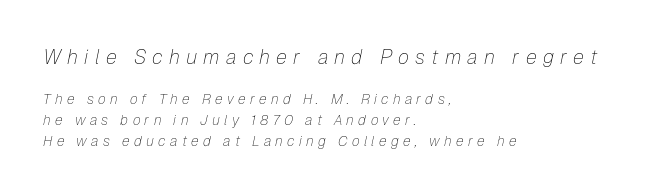
The image shows 20 px text type, italic (leaning right); set left-aligned, normal line spacing (1.49x), unusually wide letter spacing (+0.31 em), not underlined; the first (top) block is 1.43x larger.
